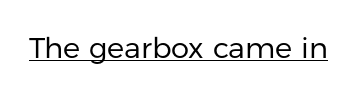
Q: Is the text bold? A: No.
Q: Is the text italic (slanted)? A: No, it is upright.
Q: Is the typeface a serif or a sans-serif typeface? A: Sans-serif.
Q: Is the text underlined? A: Yes.
Q: Is the spacing between letters normal or unusually wide? A: Normal.
Q: Width (condensed, normal, or wide)? A: Normal.
Q: Stroke contrast? A: Low.
Q: x-height? A: Medium.
Q: Monospaced? A: No.
